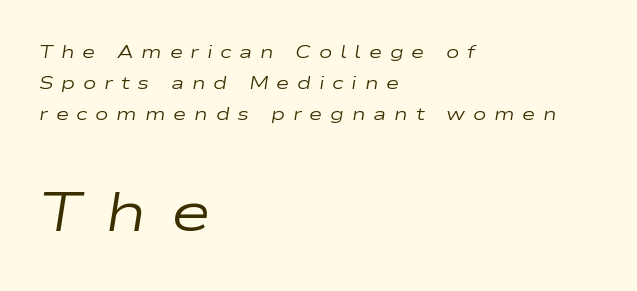
{"italic": "yes", "lean": "right", "slant_degrees": 9, "bold": "no", "weight": "regular", "width": "wide", "stroke_contrast": "low", "x_height": "medium", "monospaced": "no", "underline": "no", "align": "left", "line_spacing_ratio": 1.71, "letter_spacing": "wide", "letter_spacing_em": 0.43, "larger_block": "second", "size_ratio": 3.06, "glyph_px": 55}
